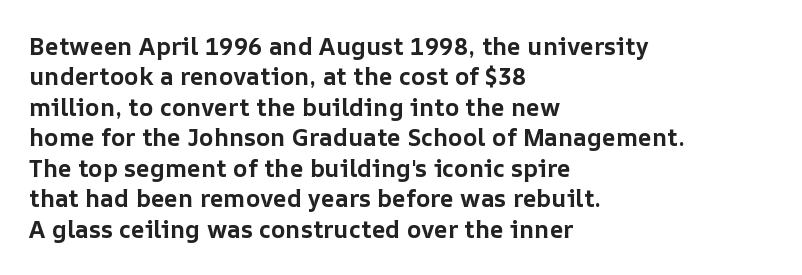
The glyphs are unaccompanied by any horizontal stroke below them. The leading is moderate, giving the passage an even texture. Left-aligned paragraph, ragged on the right. A full-strength bold gives these letters their thick strokes. This sample uses an upright cut, with every glyph sitting square on the baseline.
